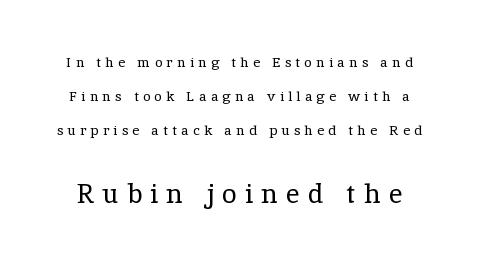
{"italic": "no", "bold": "no", "underline": "no", "line_spacing": "loose", "line_spacing_ratio": 2.42, "letter_spacing": "wide", "letter_spacing_em": 0.3, "larger_block": "second", "size_ratio": 1.93, "glyph_px": 27}
